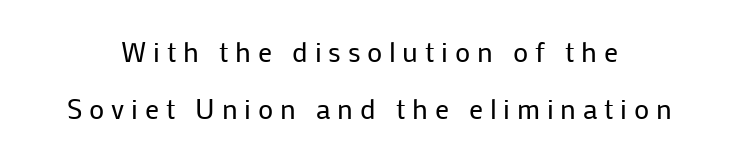
Q: Is the text bold? A: No.
Q: Is the text italic (slanted)? A: No, it is upright.
Q: Is the typeface a serif or a sans-serif typeface? A: Sans-serif.
Q: Is the text underlined? A: No.
Q: How is the paragraph aligned? A: Centered.
Q: Is the spacing between letters normal or unusually wide? A: Unusually wide.
Q: Is the spacing between lines tight, normal or loose? A: Loose.
Q: Width (condensed, normal, or wide)? A: Normal.
Q: Stroke contrast? A: Low.
Q: x-height? A: Medium.
Q: Monospaced? A: No.
